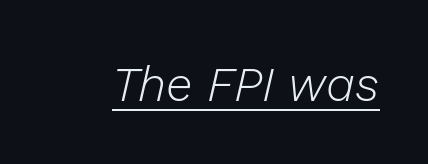
Q: Is the text bold? A: No.
Q: Is the text italic (slanted)? A: Yes, it leans right by about 13 degrees.
Q: Is the text underlined? A: Yes.
Q: Is the spacing between letters normal or unusually wide? A: Normal.
Q: Width (condensed, normal, or wide)? A: Normal.
Q: Stroke contrast? A: Low.
Q: x-height? A: Medium.
Q: Monospaced? A: No.
